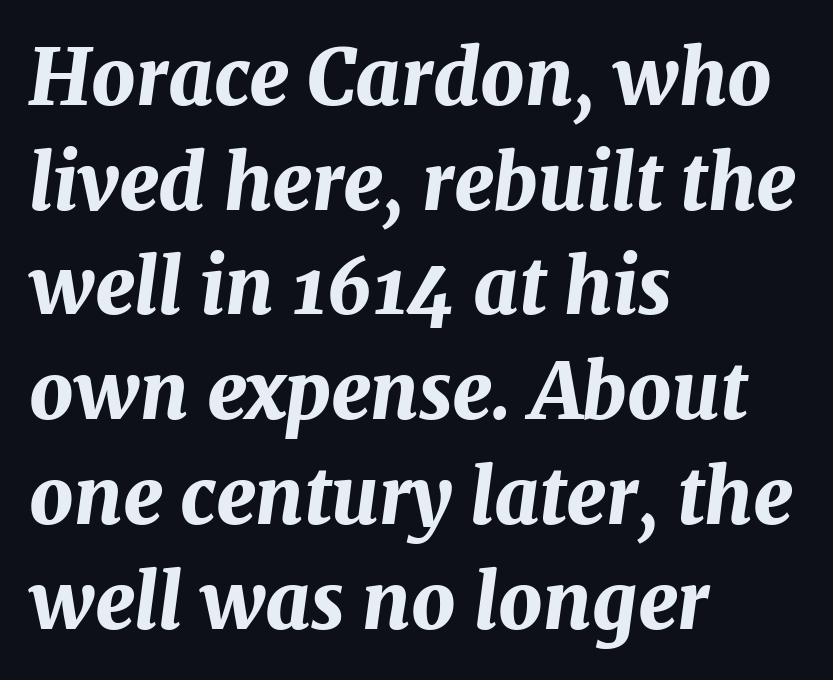
The image shows 77 px bold type, italic (leaning right); set left-aligned, normal line spacing (1.36x), normal letter spacing, not underlined; medium stroke contrast and a medium x-height.
